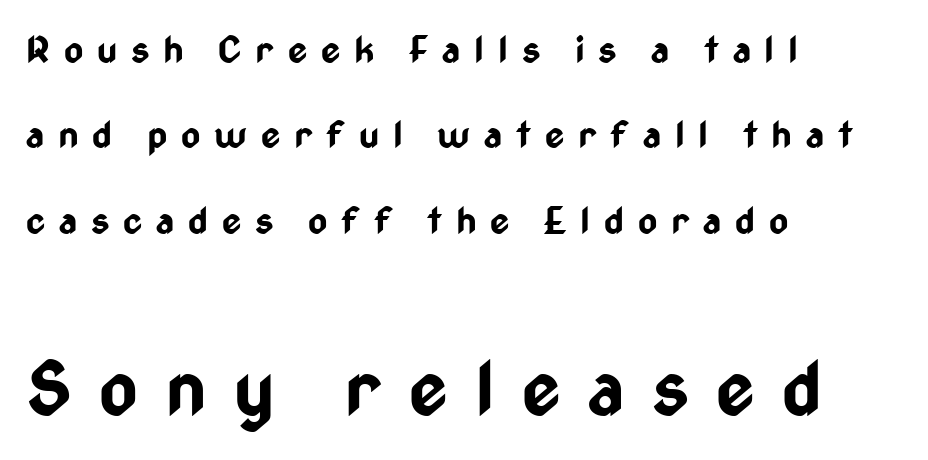
The image shows 74 px bold, condensed sans-serif type, upright; set left-aligned, loose line spacing (2.31x), unusually wide letter spacing (+0.37 em), not underlined; the second (bottom) block is 2.0x larger; low stroke contrast and a medium x-height.
